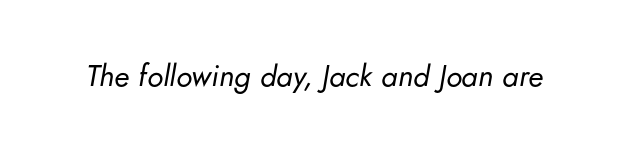
Q: Is the text bold? A: No.
Q: Is the text italic (slanted)? A: Yes, it leans right by about 5 degrees.
Q: Is the text underlined? A: No.
Q: Is the spacing between letters normal or unusually wide? A: Normal.
Q: Width (condensed, normal, or wide)? A: Normal.
Q: Stroke contrast? A: Low.
Q: x-height? A: Small.
Q: Monospaced? A: No.
